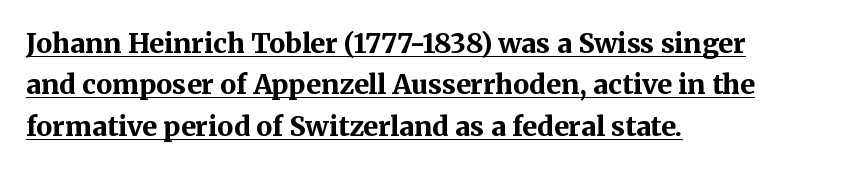
The image shows 27 px bold type, upright; set left-aligned, normal line spacing (1.53x), normal letter spacing, underlined.
